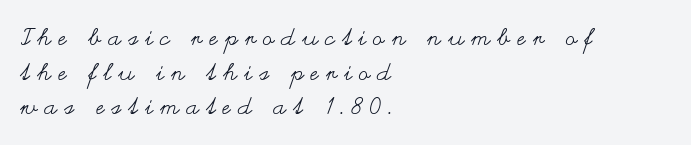
Q: Is the text bold? A: No.
Q: Is the text italic (slanted)? A: Yes.
Q: Is the text underlined? A: No.
Q: How is the paragraph aligned? A: Left-aligned.
Q: Is the spacing between letters normal or unusually wide? A: Unusually wide.
Q: Is the spacing between lines tight, normal or loose? A: Normal.
